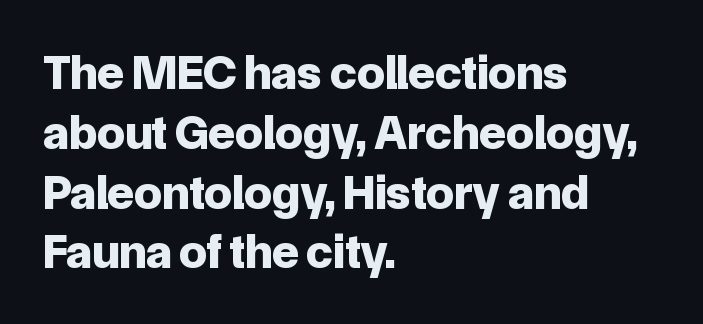
Q: Is the text bold? A: Yes.
Q: Is the text italic (slanted)? A: No, it is upright.
Q: Is the typeface a serif or a sans-serif typeface? A: Sans-serif.
Q: Is the text underlined? A: No.
Q: How is the paragraph aligned? A: Left-aligned.
Q: Is the spacing between letters normal or unusually wide? A: Normal.
Q: Width (condensed, normal, or wide)? A: Normal.
Q: Stroke contrast? A: Low.
Q: x-height? A: Medium.
Q: Monospaced? A: No.
